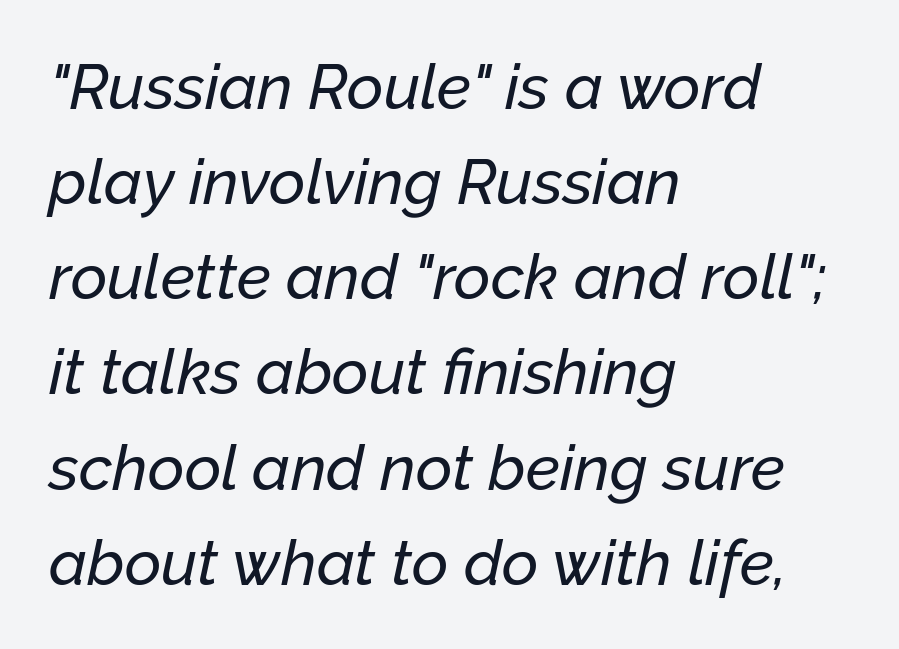
{"italic": "yes", "lean": "right", "slant_degrees": 12, "width": "normal", "stroke_contrast": "low", "x_height": "medium", "monospaced": "no", "underline": "no", "align": "left", "line_spacing": "normal", "line_spacing_ratio": 1.51, "letter_spacing": "normal", "letter_spacing_em": 0.0, "glyph_px": 63}
